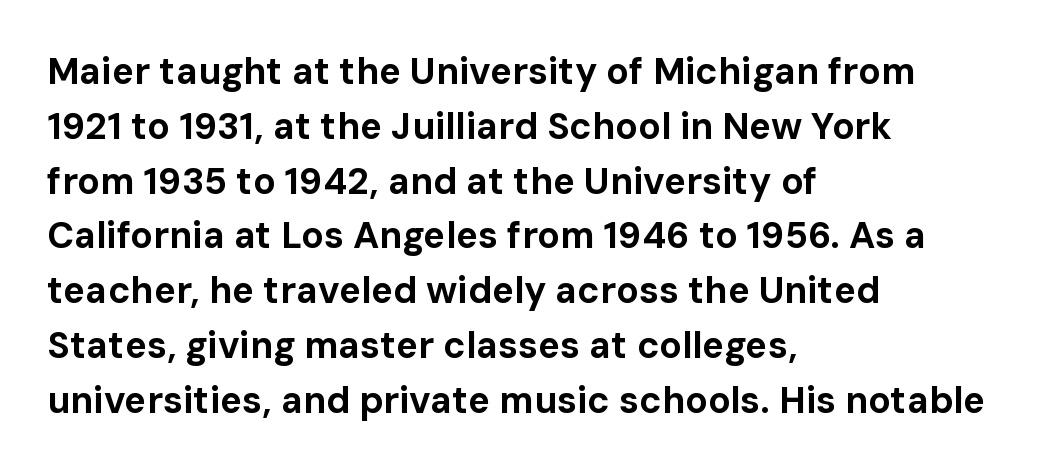
{"serif": "no", "italic": "no", "bold": "yes", "weight": "bold", "width": "normal", "stroke_contrast": "low", "x_height": "medium", "monospaced": "no", "underline": "no", "align": "left", "line_spacing": "normal", "line_spacing_ratio": 1.48, "letter_spacing": "normal", "letter_spacing_em": 0.0, "glyph_px": 37}
